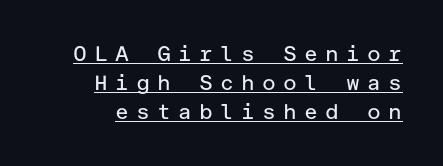
In terms of posture, this sample is upright. Honestly, the row spacing looks completely unremarkable. The strokes carry an ordinary text weight at most. What decoration does the sample have? An underline. The letters are spread apart with noticeably loose tracking.
